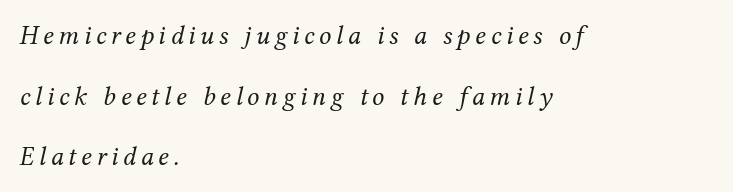
{"italic": "yes", "lean": "right", "slant_degrees": 12, "bold": "no", "underline": "no", "align": "left", "line_spacing": "loose", "line_spacing_ratio": 2.25, "glyph_px": 27}
